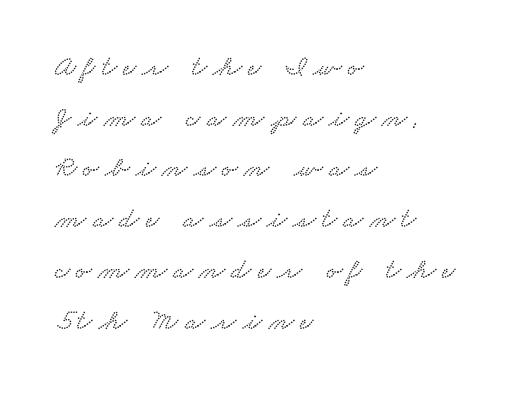
Varying glyph widths throughout — classic text-font behaviour. These lines have a slow, spaced-out rhythm from letter to letter. The typesetter chose a ragged-right arrangement here. Glance below the letters and you will spot only blank space. Old-style or modern, the face here clearly has serifs.
